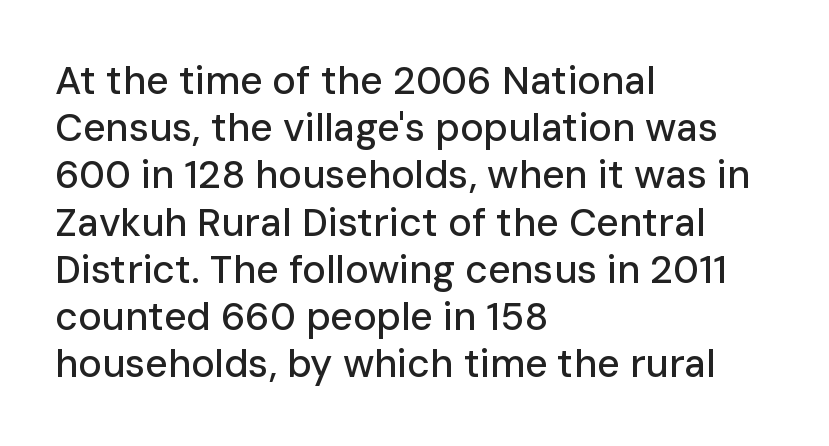
{"serif": "no", "italic": "no", "width": "normal", "stroke_contrast": "low", "x_height": "medium", "monospaced": "no", "underline": "no", "align": "left", "line_spacing_ratio": 1.21, "letter_spacing": "normal", "letter_spacing_em": 0.0, "glyph_px": 39}
